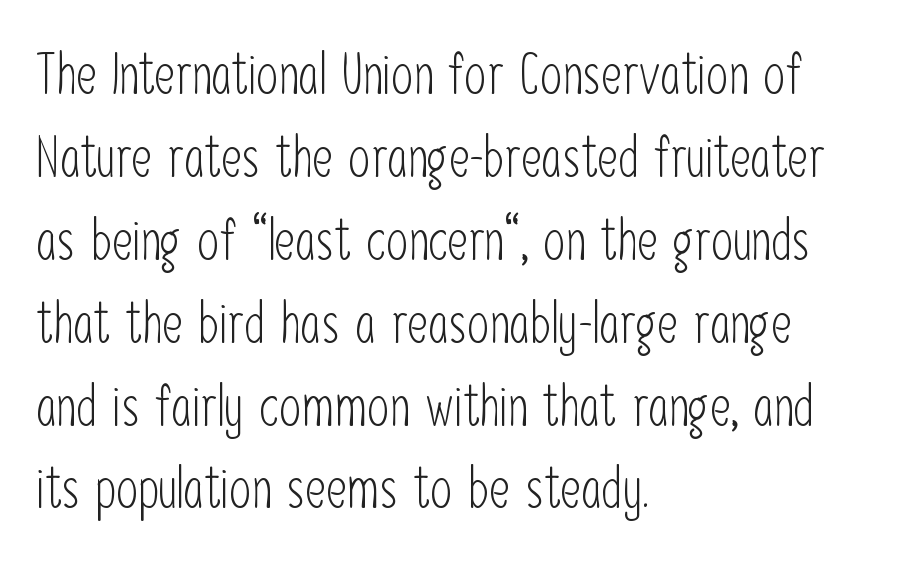
The image shows 56 px light, condensed sans-serif type, upright; set left-aligned, normal line spacing (1.48x), normal letter spacing, not underlined; low stroke contrast and a medium x-height.
